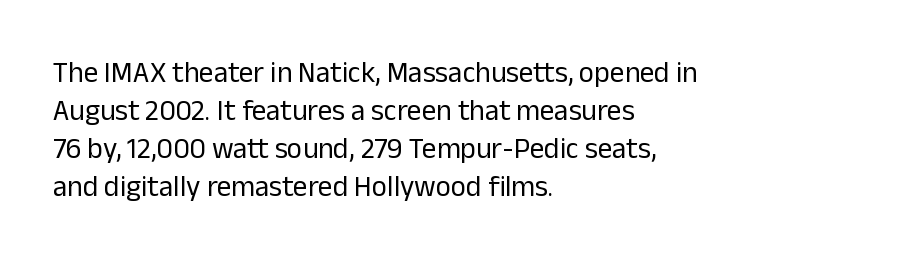
The font sits on the lighter half of the weight spectrum, regular included. The space between consecutive lines is moderate. Proportional: the letters do not fall into vertical columns. Unmarked baselines from the first word to the last.
